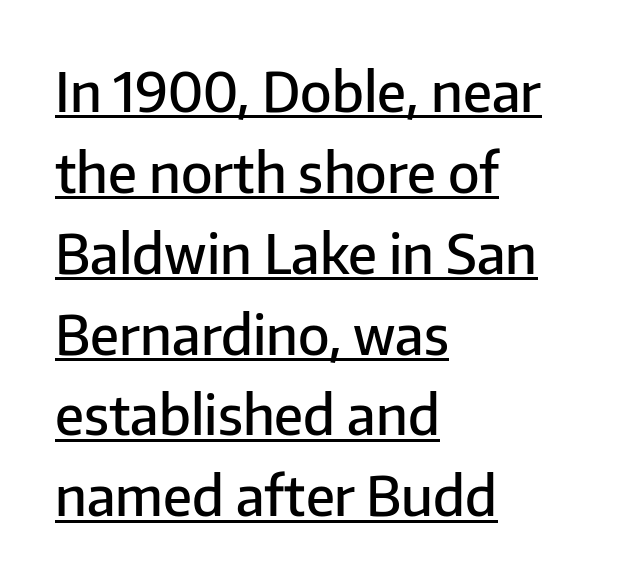
Caption: lettering with a line underneath. Semibold letterforms, between regular and bold. Reading down the column, the eye jumps a familiar distance to each next line. The letters advance in unequal steps, a hallmark of proportional type. Posture: straight, roman, zero tilt.
